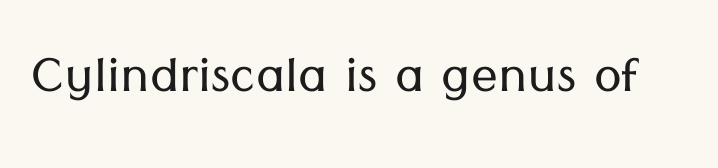
Q: Is the text bold? A: No.
Q: Is the text italic (slanted)? A: No, it is upright.
Q: Is the typeface a serif or a sans-serif typeface? A: Sans-serif.
Q: Is the text underlined? A: No.
Q: Is the spacing between letters normal or unusually wide? A: Normal.
Q: Width (condensed, normal, or wide)? A: Normal.
Q: Stroke contrast? A: Low.
Q: x-height? A: Medium.
Q: Monospaced? A: No.
